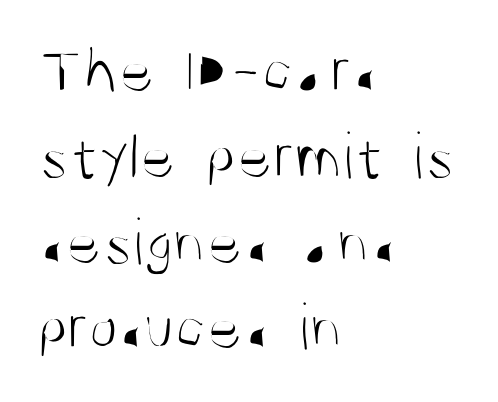
Q: Is the text bold? A: No.
Q: Is the text italic (slanted)? A: No, it is upright.
Q: Is the typeface a serif or a sans-serif typeface? A: Sans-serif.
Q: Is the text underlined? A: No.
Q: How is the paragraph aligned? A: Left-aligned.
Q: Is the spacing between letters normal or unusually wide? A: Normal.
Q: Is the spacing between lines tight, normal or loose? A: Normal.
Q: Width (condensed, normal, or wide)? A: Condensed.
Q: Stroke contrast? A: Medium.
Q: x-height? A: Large.
Q: Monospaced? A: No.
